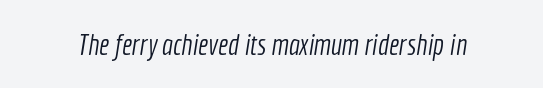
{"serif": "no", "bold": "no", "weight": "light", "width": "condensed", "x_height": "medium", "monospaced": "no", "underline": "no", "letter_spacing": "normal", "letter_spacing_em": 0.0, "glyph_px": 29}
